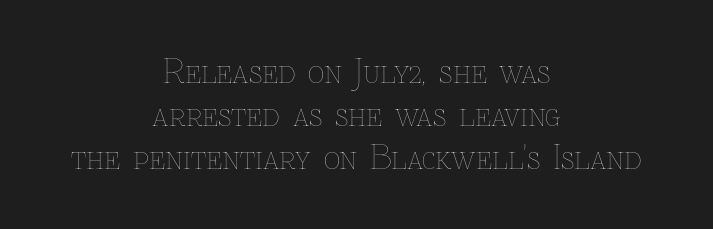
Centered paragraph, ragged on both sides. The specimen reads as upright at a glance. Underlining? Definitely not there. Looks like regular typesetting: each glyph gets only the width it needs.
